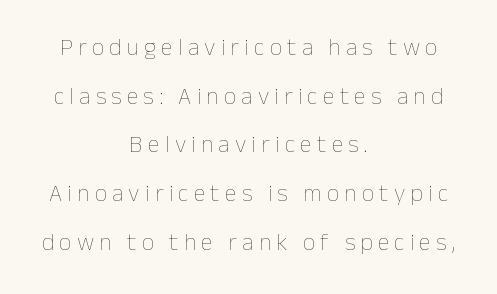
Centered paragraph, ragged on both sides. These lines were composed using upright roman letters. Lines of text with bare space underneath. The line texture is sparse and dotted thanks to wide tracking.
